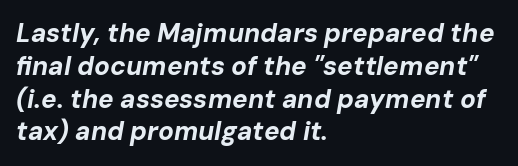
The rag falls on the right side of this text block. Interline gaps are of average width in this sample. Characters are canted at an angle relative to the baseline's perpendicular. The specimen omits any rule beneath the text block's lines. Compared with typical body copy, the letter spacing here is the same.
